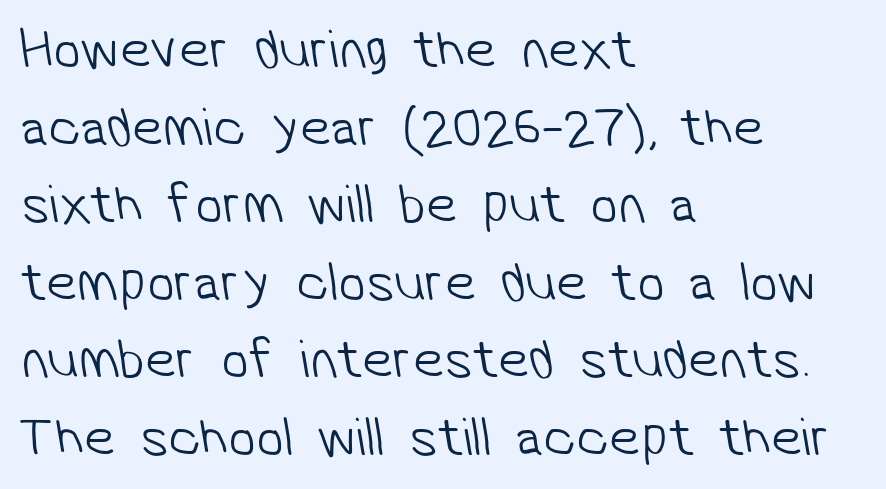
The image shows 55 px light sans-serif type; set left-aligned, normal line spacing (1.41x), normal letter spacing, not underlined; low stroke contrast and a medium x-height.
